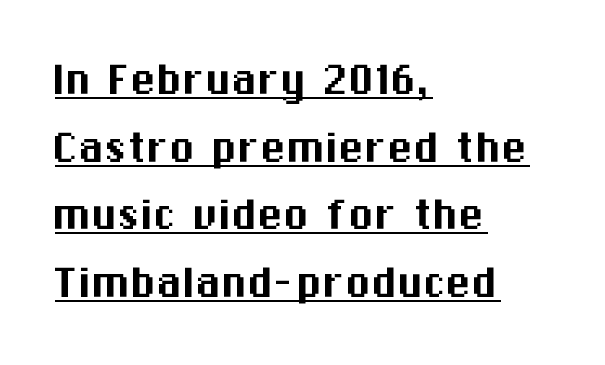
{"serif": "no", "italic": "no", "width": "normal", "stroke_contrast": "medium", "x_height": "medium", "monospaced": "no", "underline": "yes", "align": "left", "line_spacing": "normal", "line_spacing_ratio": 1.3, "letter_spacing": "normal", "letter_spacing_em": 0.0, "glyph_px": 52}
